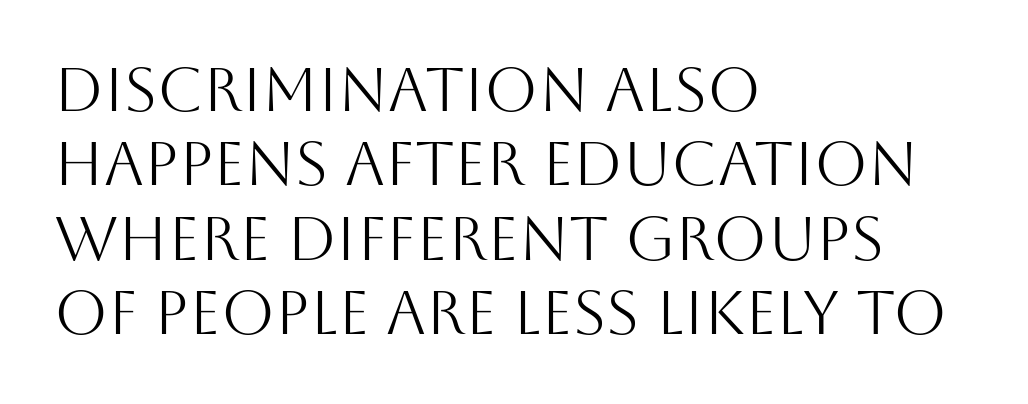
Q: Is the text bold? A: No.
Q: Is the text italic (slanted)? A: No, it is upright.
Q: Is the typeface a serif or a sans-serif typeface? A: Sans-serif.
Q: Is the text underlined? A: No.
Q: How is the paragraph aligned? A: Left-aligned.
Q: Is the spacing between letters normal or unusually wide? A: Normal.
Q: Width (condensed, normal, or wide)? A: Normal.
Q: Stroke contrast? A: Medium.
Q: x-height? A: Large.
Q: Monospaced? A: No.
